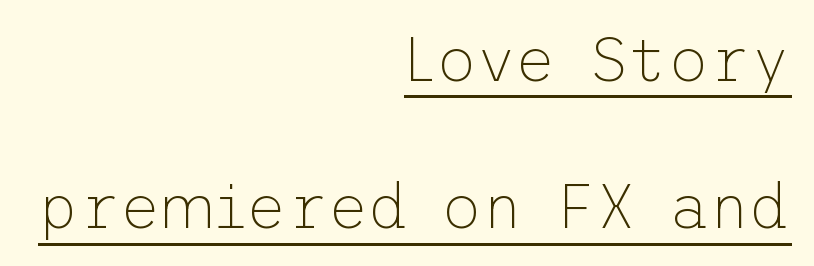
{"serif": "no", "italic": "no", "bold": "no", "weight": "thin", "width": "normal", "stroke_contrast": "low", "x_height": "medium", "underline": "yes", "align": "right", "line_spacing": "loose", "line_spacing_ratio": 2.34, "letter_spacing": "normal", "letter_spacing_em": 0.0, "glyph_px": 63}
